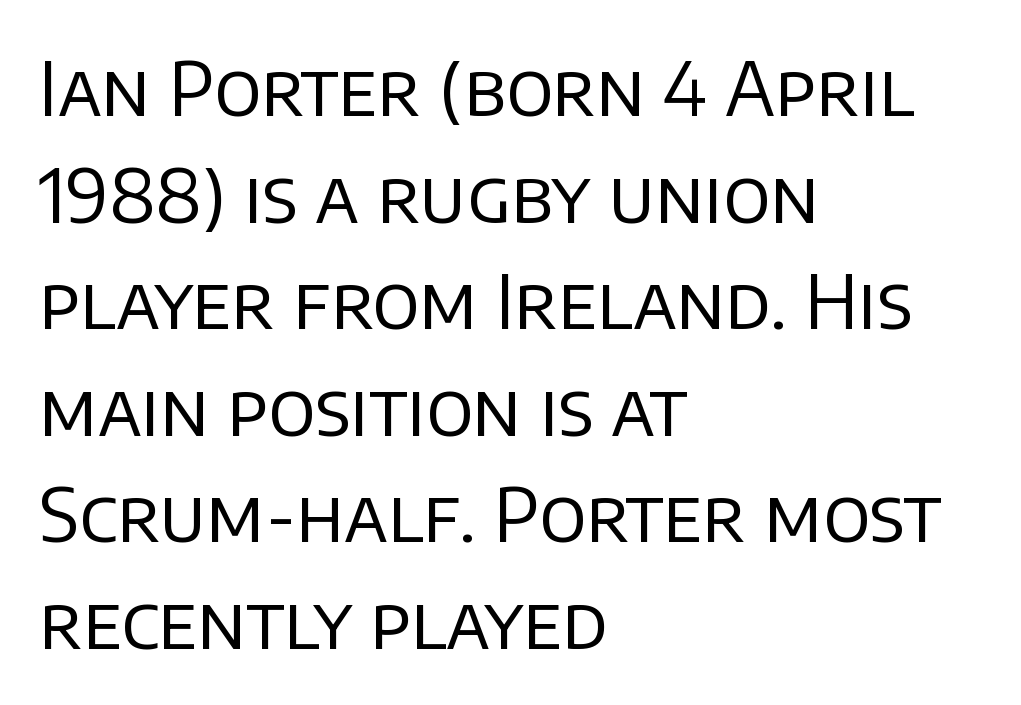
Q: Is the text bold? A: No.
Q: Is the text italic (slanted)? A: No, it is upright.
Q: Is the typeface a serif or a sans-serif typeface? A: Sans-serif.
Q: Is the text underlined? A: No.
Q: How is the paragraph aligned? A: Left-aligned.
Q: Is the spacing between letters normal or unusually wide? A: Normal.
Q: Is the spacing between lines tight, normal or loose? A: Normal.
Q: Width (condensed, normal, or wide)? A: Normal.
Q: Stroke contrast? A: Low.
Q: x-height? A: Large.
Q: Monospaced? A: No.
